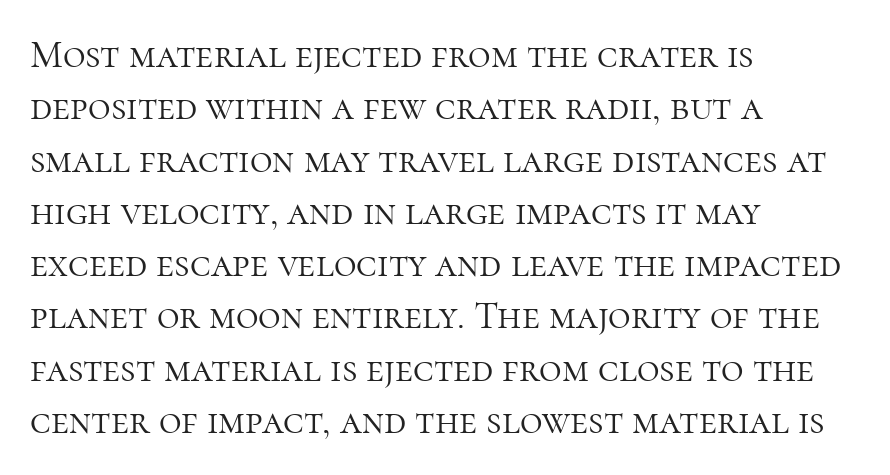
Q: Is the text bold? A: No.
Q: Is the text italic (slanted)? A: No, it is upright.
Q: Is the typeface a serif or a sans-serif typeface? A: Serif.
Q: Is the text underlined? A: No.
Q: How is the paragraph aligned? A: Left-aligned.
Q: Is the spacing between letters normal or unusually wide? A: Normal.
Q: Is the spacing between lines tight, normal or loose? A: Normal.
Q: Width (condensed, normal, or wide)? A: Normal.
Q: Stroke contrast? A: High.
Q: x-height? A: Medium.
Q: Monospaced? A: No.
